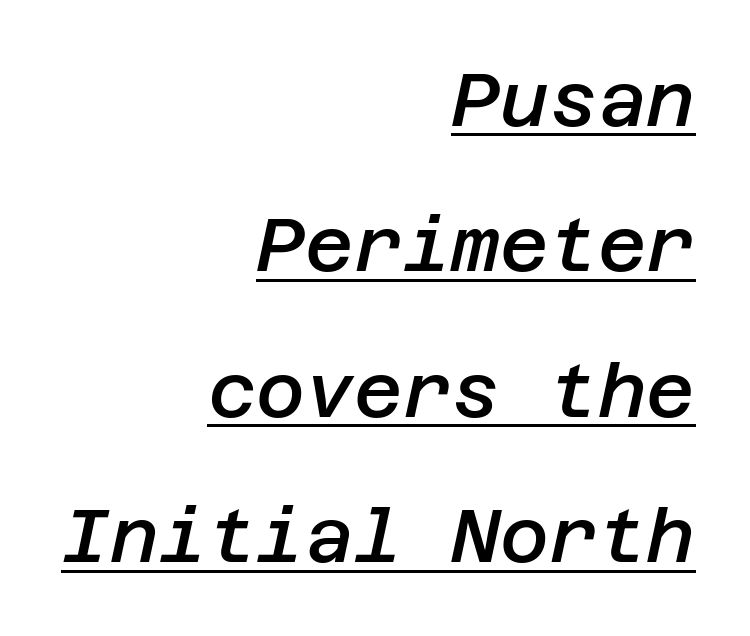
{"italic": "yes", "lean": "right", "slant_degrees": 12, "bold": "semi", "weight": "semibold", "width": "normal", "stroke_contrast": "low", "x_height": "large", "underline": "yes", "align": "right", "line_spacing": "loose", "line_spacing_ratio": 1.94, "letter_spacing": "normal", "letter_spacing_em": 0.0, "glyph_px": 75}
